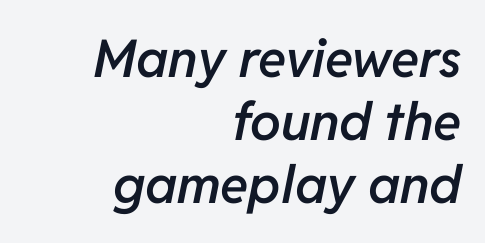
On the weight axis this lands at semibold, roughly 600. The rendering applies a slant to the glyphs. The rendering keeps characters at their native spacing. Character widths vary here, with narrow letters taking less room than wide ones. Any mark beneath the type? The region is blank.
